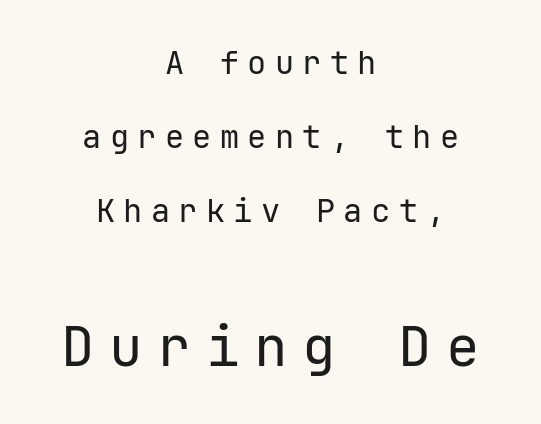
The image shows 56 px regular-weight sans-serif type, upright, monospaced; set centered, loose line spacing (2.31x), unusually wide letter spacing (+0.26 em), not underlined; the second (bottom) block is 1.75x larger; low stroke contrast and a medium x-height.
